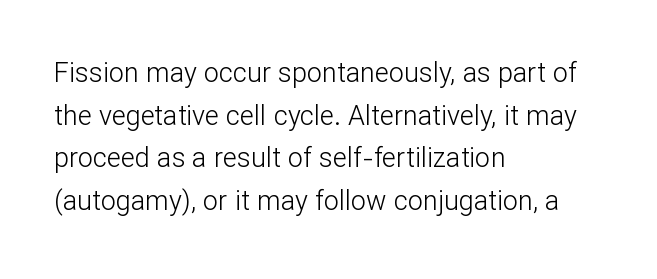
Q: Is the text bold? A: No.
Q: Is the text italic (slanted)? A: No, it is upright.
Q: Is the text underlined? A: No.
Q: How is the paragraph aligned? A: Left-aligned.
Q: Is the spacing between letters normal or unusually wide? A: Normal.
Q: Is the spacing between lines tight, normal or loose? A: Normal.
